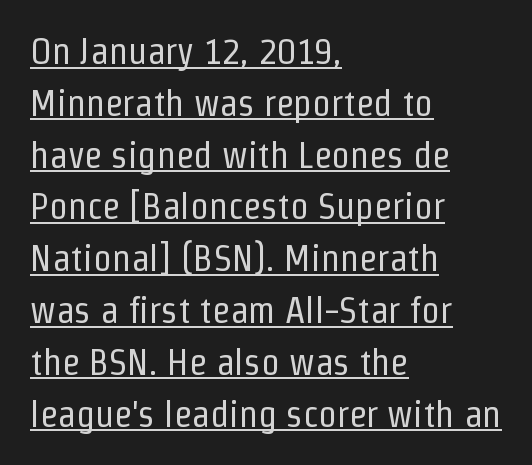
{"serif": "no", "italic": "no", "bold": "no", "weight": "regular", "width": "condensed", "stroke_contrast": "low", "x_height": "medium", "monospaced": "no", "underline": "yes", "align": "left", "line_spacing": "normal", "line_spacing_ratio": 1.4, "letter_spacing": "normal", "letter_spacing_em": 0.0, "glyph_px": 37}
